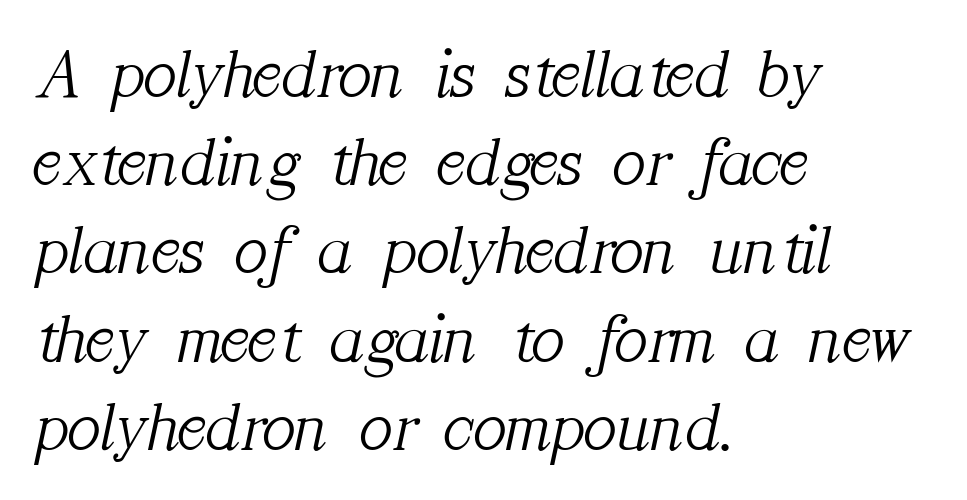
{"serif": "yes", "italic": "yes", "lean": "right", "slant_degrees": 12, "bold": "no", "weight": "light", "width": "normal", "stroke_contrast": "medium", "x_height": "medium", "monospaced": "no", "underline": "no", "align": "left", "line_spacing": "normal", "line_spacing_ratio": 1.26, "letter_spacing": "normal", "letter_spacing_em": 0.0, "glyph_px": 70}
